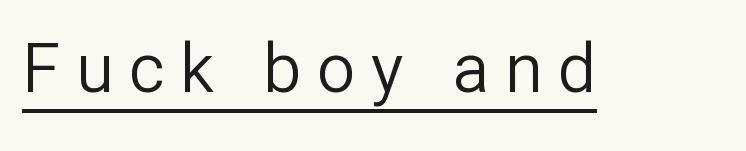
{"serif": "no", "italic": "no", "bold": "no", "weight": "regular", "width": "normal", "stroke_contrast": "low", "x_height": "medium", "monospaced": "no", "underline": "yes", "letter_spacing": "wide", "letter_spacing_em": 0.23, "glyph_px": 68}
